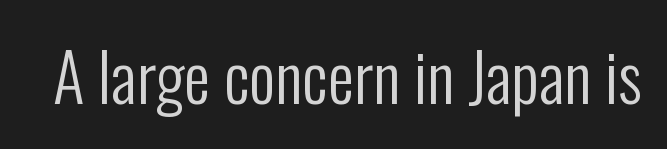
{"serif": "no", "italic": "no", "bold": "no", "weight": "regular", "width": "condensed", "stroke_contrast": "low", "x_height": "medium", "monospaced": "no", "underline": "no", "letter_spacing": "normal", "letter_spacing_em": 0.0, "glyph_px": 66}
